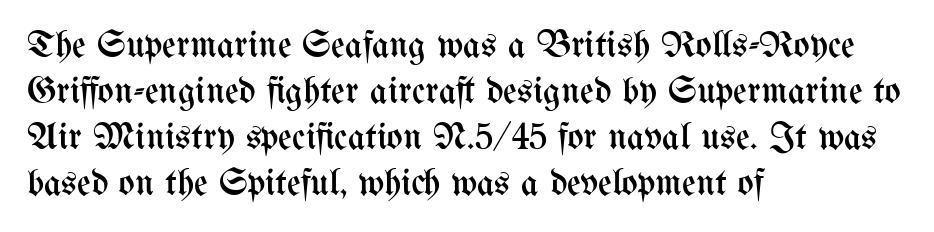
{"italic": "no", "bold": "no", "weight": "regular", "width": "condensed", "stroke_contrast": "medium", "x_height": "medium", "monospaced": "no", "underline": "no", "align": "left", "line_spacing_ratio": 1.21, "letter_spacing": "normal", "letter_spacing_em": 0.0, "glyph_px": 38}
